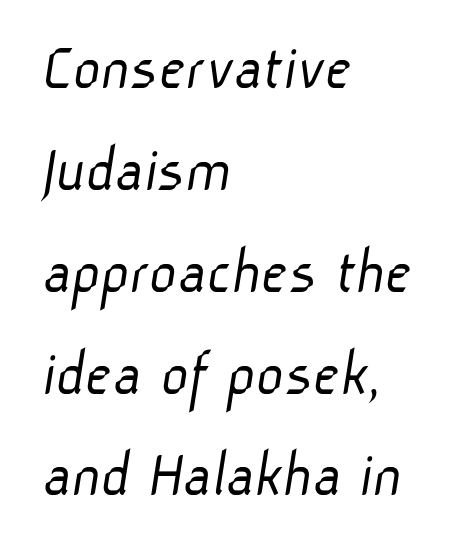
Notice how the passage keeps a crisp vertical edge on the left only. Glance below the letters and you will spot only blank space. The weight would be labelled regular, book, light, or lighter still. Grotesque or geometric, the face here clearly has no serifs.
